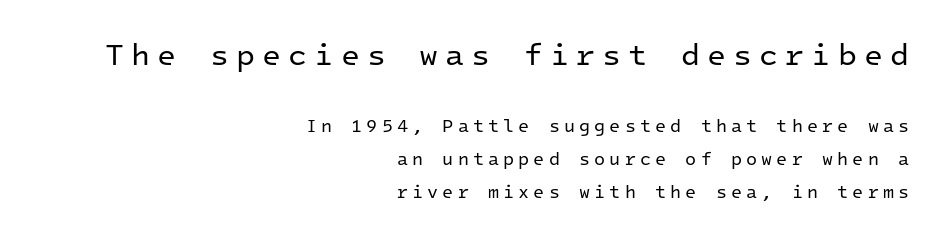
Q: Is the text bold? A: No.
Q: Is the text italic (slanted)? A: No, it is upright.
Q: Is the typeface a serif or a sans-serif typeface? A: Sans-serif.
Q: Is the text underlined? A: No.
Q: How is the paragraph aligned? A: Right-aligned.
Q: Is the spacing between letters normal or unusually wide? A: Unusually wide.
Q: Which block of text is set in a larger size, the first (top) or the second (bottom)? A: The first (top) one.
Q: Width (condensed, normal, or wide)? A: Normal.
Q: Stroke contrast? A: Low.
Q: x-height? A: Medium.
Q: Monospaced? A: Yes.
